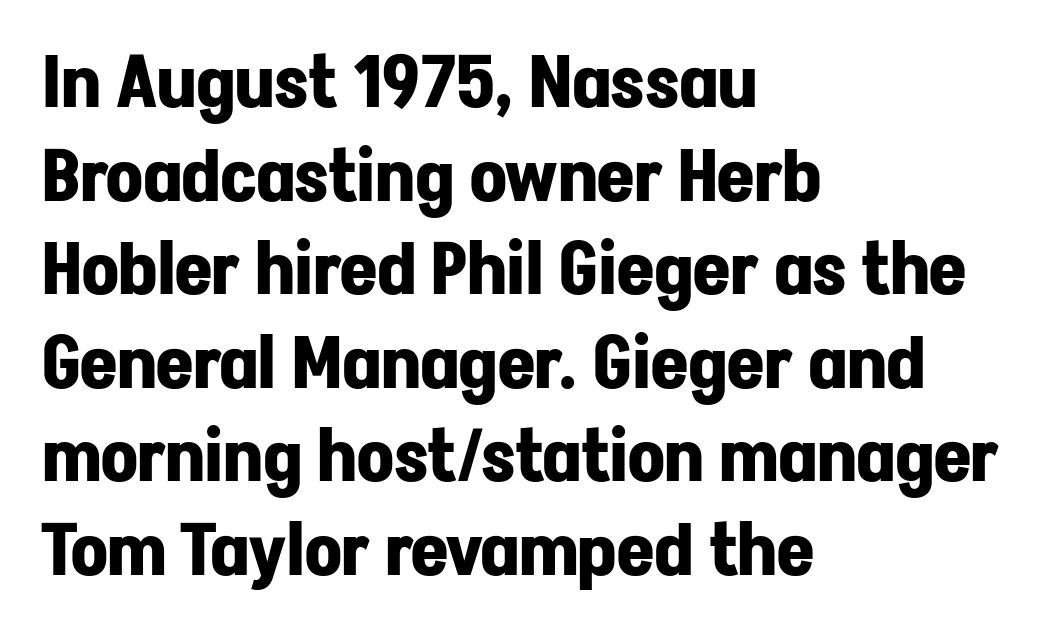
The image shows 72 px bold sans-serif type, upright; set left-aligned, normal line spacing (1.3x), normal letter spacing, not underlined; low stroke contrast and a medium x-height.
